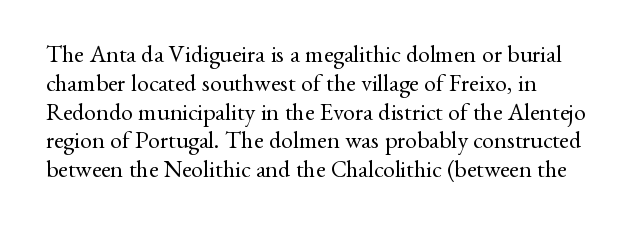
{"italic": "no", "bold": "no", "underline": "no", "line_spacing_ratio": 1.2, "letter_spacing": "normal", "letter_spacing_em": 0.0, "glyph_px": 24}
